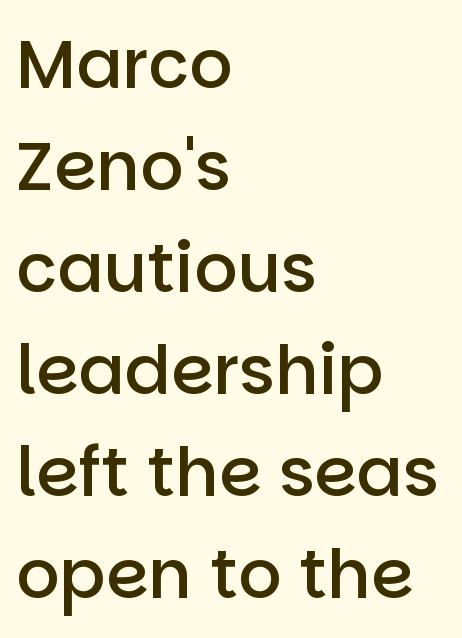
The line-height multiplier appears to be the usual default. How are the letters spaced? Ordinarily, with no added tracking. Spacing verdict: proportional, widths tailored to each character. Look at the stroke-to-counter ratio: somewhat heavy, a semibold.
